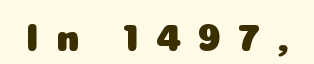
{"serif": "no", "italic": "no", "width": "normal", "stroke_contrast": "low", "x_height": "medium", "monospaced": "no", "underline": "no", "letter_spacing": "wide", "letter_spacing_em": 0.44, "glyph_px": 38}
